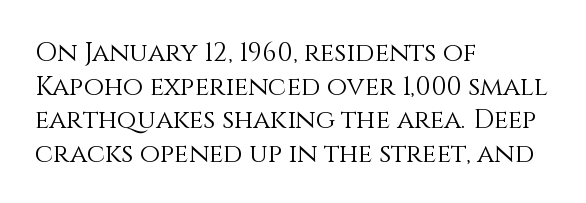
Interline gaps are of average width in this sample. In terms of posture, this sample is upright. Teacher's note: observe the even left margin — that is flush-left alignment. The cut favours lightness, reaching ordinary text weight at its darkest.
